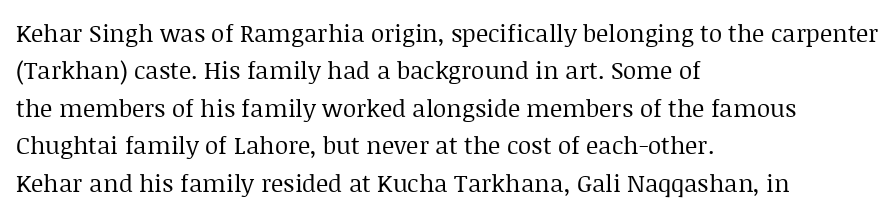
The image shows 24 px text type, upright; set left-aligned, normal line spacing (1.56x), normal letter spacing, not underlined.
